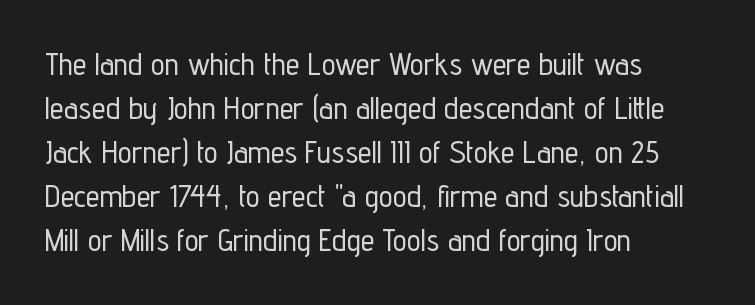
The image shows 31 px condensed sans-serif type, upright; set left-aligned, normal line spacing (1.42x), normal letter spacing, not underlined; low stroke contrast and a medium x-height.
